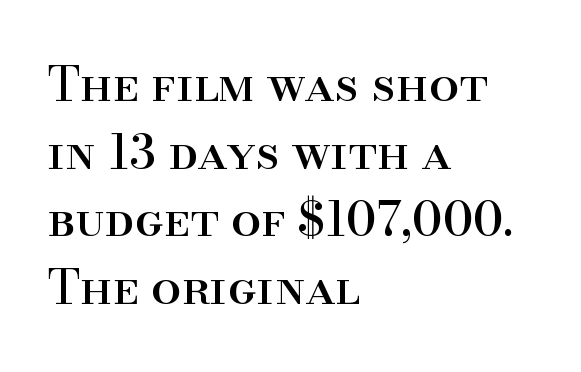
The image shows 48 px serif type, upright; set left-aligned, normal line spacing (1.41x), normal letter spacing, not underlined; high stroke contrast and a small x-height.
